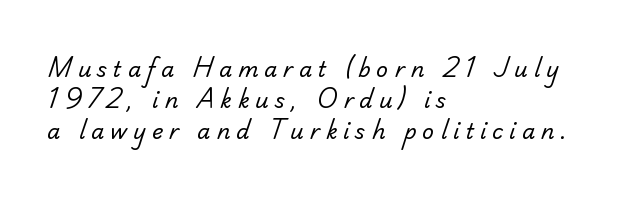
The image shows 21 px text type; set left-aligned, normal line spacing (1.48x), unusually wide letter spacing (+0.29 em), not underlined.
